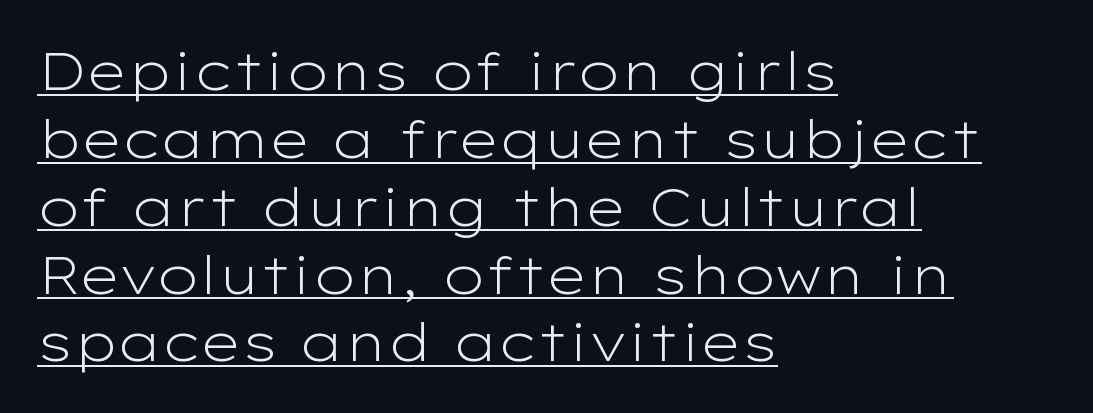
Q: Is the text bold? A: No.
Q: Is the text italic (slanted)? A: No, it is upright.
Q: Is the typeface a serif or a sans-serif typeface? A: Sans-serif.
Q: Is the text underlined? A: Yes.
Q: How is the paragraph aligned? A: Left-aligned.
Q: Is the spacing between letters normal or unusually wide? A: Normal.
Q: Is the spacing between lines tight, normal or loose? A: Normal.
Q: Width (condensed, normal, or wide)? A: Wide.
Q: Stroke contrast? A: Low.
Q: x-height? A: Medium.
Q: Monospaced? A: No.
